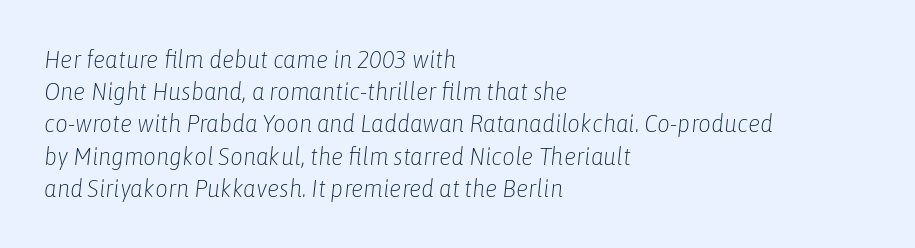
Here the glyphs are tracked normally, forming tight word shapes. Compared with ordinary roman type, these characters are visibly tilted. The passage shown is not underscored anywhere. Weight class: somewhere from thin through regular. What's the leading like? Ordinary, nothing unusual.
